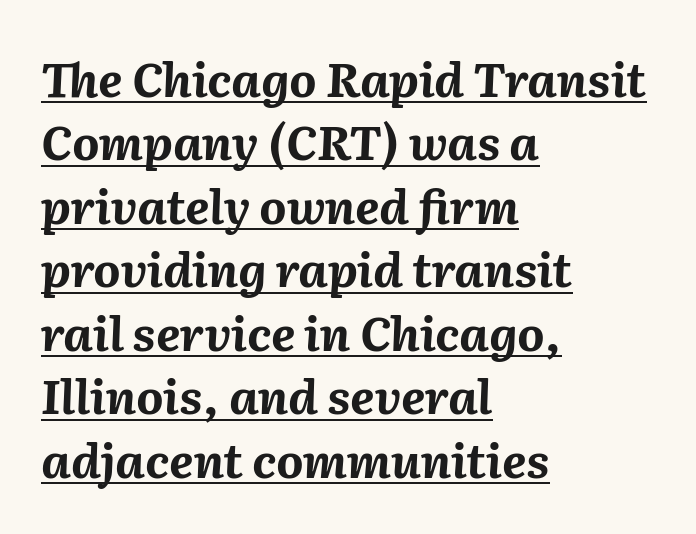
Q: Is the text bold? A: Yes.
Q: Is the text italic (slanted)? A: Yes, it leans right by about 2 degrees.
Q: Is the text underlined? A: Yes.
Q: How is the paragraph aligned? A: Left-aligned.
Q: Is the spacing between letters normal or unusually wide? A: Normal.
Q: Is the spacing between lines tight, normal or loose? A: Normal.
Q: Width (condensed, normal, or wide)? A: Normal.
Q: Stroke contrast? A: Medium.
Q: x-height? A: Medium.
Q: Monospaced? A: No.
